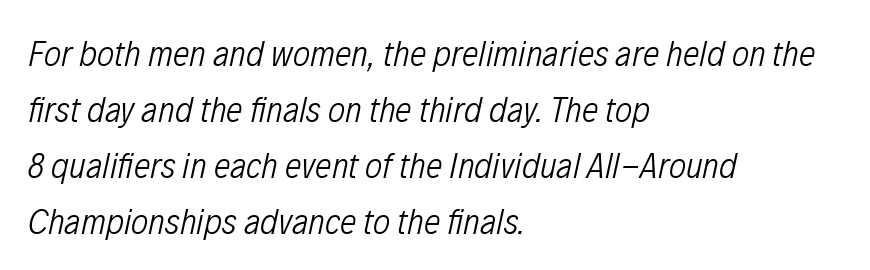
Q: Is the text bold? A: No.
Q: Is the text italic (slanted)? A: Yes, it leans right by about 12 degrees.
Q: Is the text underlined? A: No.
Q: How is the paragraph aligned? A: Left-aligned.
Q: Is the spacing between letters normal or unusually wide? A: Normal.
Q: Is the spacing between lines tight, normal or loose? A: Normal.
Q: Width (condensed, normal, or wide)? A: Condensed.
Q: Stroke contrast? A: Low.
Q: x-height? A: Medium.
Q: Monospaced? A: No.
